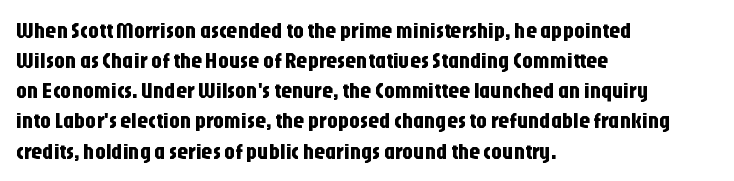
The lettering stays uniformly vertical, giving the passage a roman look. The text block is weighted toward the left margin, trailing off unevenly rightward. A typesetter would call this zero additional tracking. Evenly set lines give the paragraph a standard silhouette.
